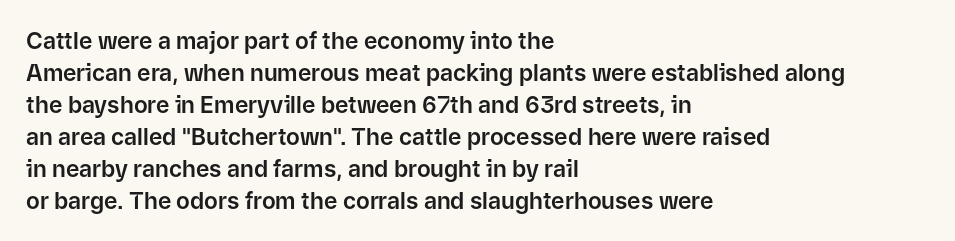
These lines are set flush left with a ragged right edge. Nope, not italic — everything's standing straight. Observe the ordinary spacing: letters are neighbours, not strangers. Vertically, the passage feels balanced, rows spaced as you'd expect. Has an underline been added? It has not.
